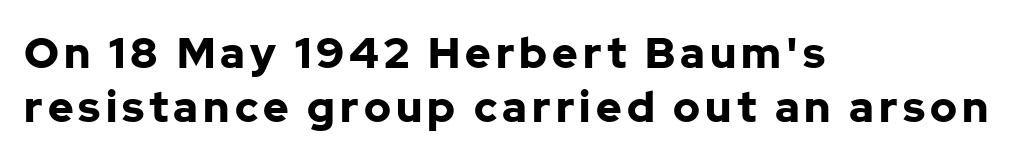
Q: Is the text bold? A: Yes.
Q: Is the text italic (slanted)? A: No, it is upright.
Q: Is the typeface a serif or a sans-serif typeface? A: Sans-serif.
Q: Is the text underlined? A: No.
Q: How is the paragraph aligned? A: Left-aligned.
Q: Is the spacing between lines tight, normal or loose? A: Normal.
Q: Width (condensed, normal, or wide)? A: Normal.
Q: Stroke contrast? A: Low.
Q: x-height? A: Medium.
Q: Monospaced? A: No.
